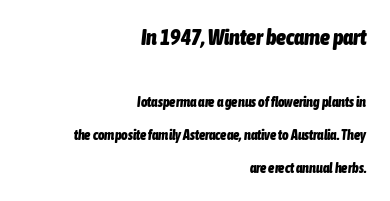
The rendering shrinks the type as you move from the upper chunk to the lower. These lines stack with their right ends in a neat column. One glance says open: line gaps are wider than usual. How heavy is the stroke? Heavy — this is a bold.
